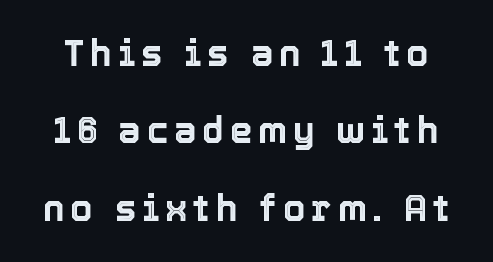
Q: Is the text italic (slanted)? A: No, it is upright.
Q: Is the text underlined? A: No.
Q: Is the spacing between lines tight, normal or loose? A: Loose.
Q: Width (condensed, normal, or wide)? A: Normal.
Q: x-height? A: Medium.
Q: Monospaced? A: No.
